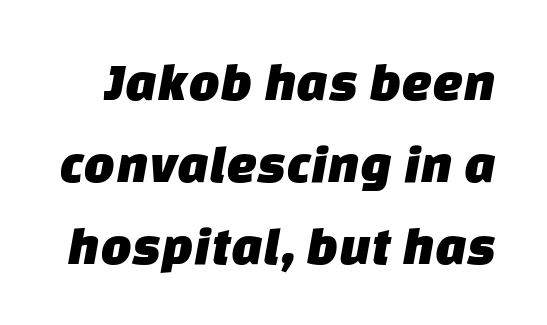
Stroke terminals: plain, sans-serif. Does extra space separate the letters? No, they use regular spacing. A clean baseline with only descenders dipping below it. Leading: standard.
